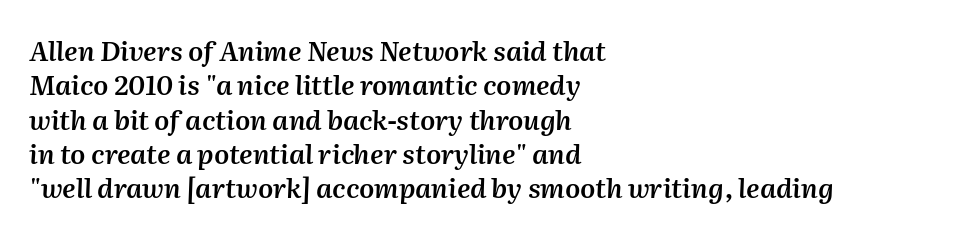
Q: Is the text bold? A: Semi-bold.
Q: Is the text italic (slanted)? A: Yes, it leans right by about 2 degrees.
Q: Is the text underlined? A: No.
Q: How is the paragraph aligned? A: Left-aligned.
Q: Is the spacing between letters normal or unusually wide? A: Normal.
Q: Is the spacing between lines tight, normal or loose? A: Normal.
